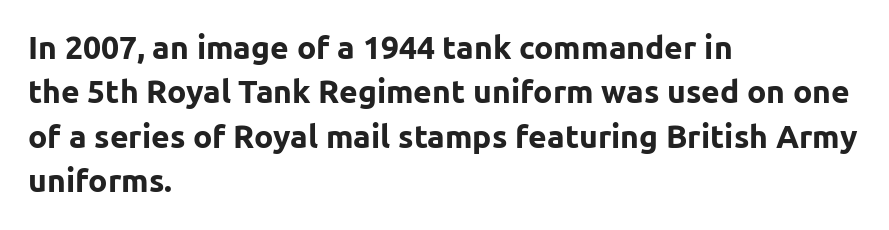
Leading matches the norm, producing a regular column. Nothing sits at the stroke ends, so this counts as sans-serif. Note the varied advance widths — an 'i' is clearly narrower than an 'm'. Just letters on the line, the space beneath them empty. Posture: vertical. The glyphs have the mass of a bold cut.
